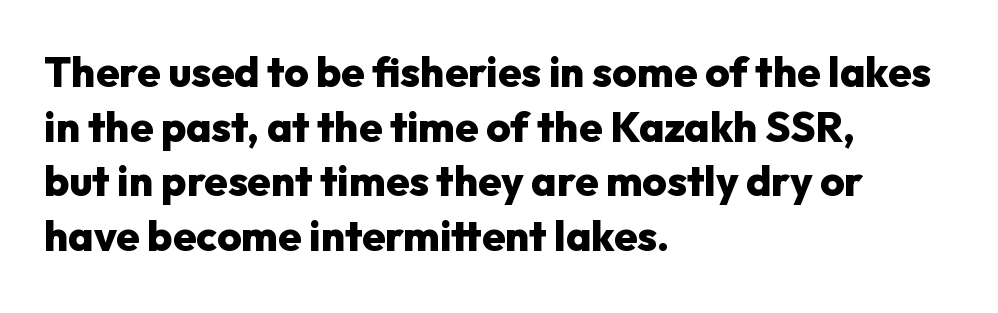
The image shows 42 px heavy sans-serif type, upright; set left-aligned, normal line spacing (1.3x), normal letter spacing, not underlined; low stroke contrast and a medium x-height.
